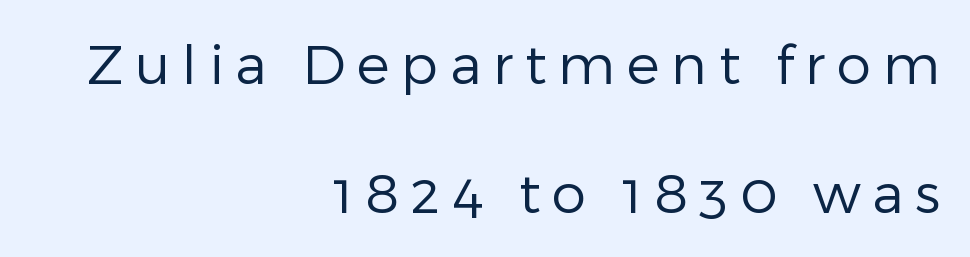
{"serif": "no", "italic": "no", "bold": "no", "weight": "regular", "width": "normal", "stroke_contrast": "low", "x_height": "medium", "monospaced": "no", "underline": "no", "align": "right", "line_spacing": "loose", "line_spacing_ratio": 2.34, "letter_spacing": "wide", "letter_spacing_em": 0.21, "glyph_px": 55}
